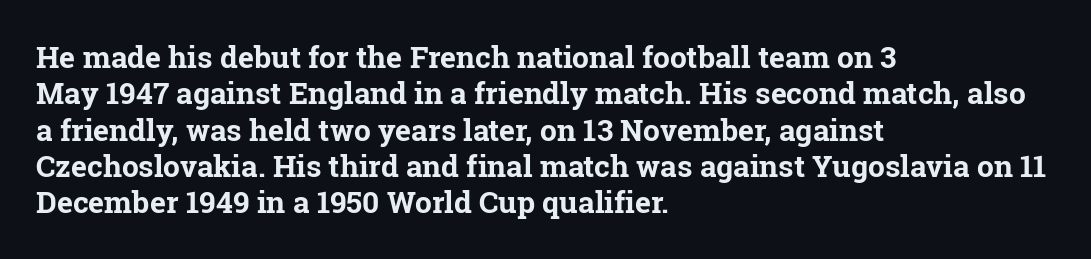
The zone under the glyphs is completely vacant. As a designer I'd log this as weight 700, bold. Where is the straight margin? On the left. Does the lettering tilt? It doesn't — this is upright. Spacing verdict: proportional, widths tailored to each character. Look at the tracking — it's just the regular setting, nothing added.
